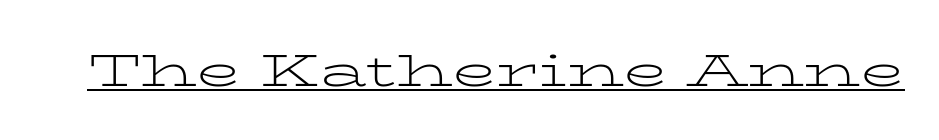
Look at the bottom of the vertical strokes: they flare into serifs here. On a weight scale, this lands at 450 or below. Honestly, the underline is the first thing you notice here. Is there any slant? The stems are plumb. Default kerning and tracking; the words read as compact shapes. Looks like regular typesetting: each glyph gets only the width it needs.
